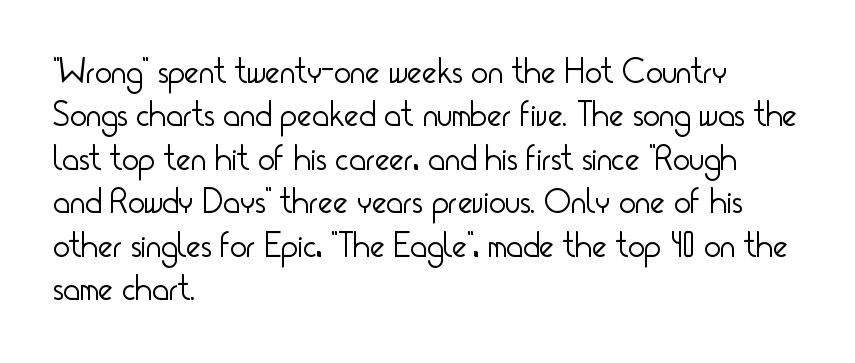
The image shows 35 px light, condensed sans-serif type, upright; set left-aligned, line spacing 1.24x, normal letter spacing, not underlined; low stroke contrast and a small x-height.
